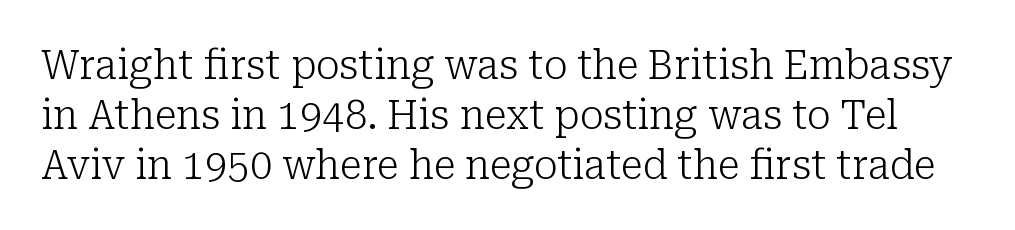
{"serif": "yes", "italic": "no", "bold": "no", "weight": "light", "width": "normal", "stroke_contrast": "low", "x_height": "medium", "monospaced": "no", "underline": "no", "line_spacing": "normal", "line_spacing_ratio": 1.25, "letter_spacing": "normal", "letter_spacing_em": 0.0, "glyph_px": 40}
